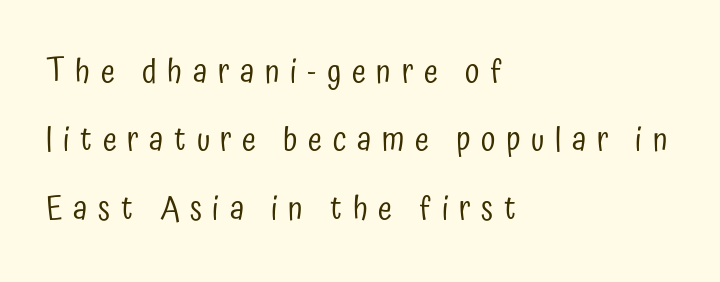
{"serif": "no", "italic": "no", "bold": "no", "weight": "regular", "width": "condensed", "stroke_contrast": "low", "x_height": "medium", "monospaced": "no", "underline": "no", "align": "left", "line_spacing": "loose", "line_spacing_ratio": 2.14, "letter_spacing": "wide", "letter_spacing_em": 0.33, "glyph_px": 32}
